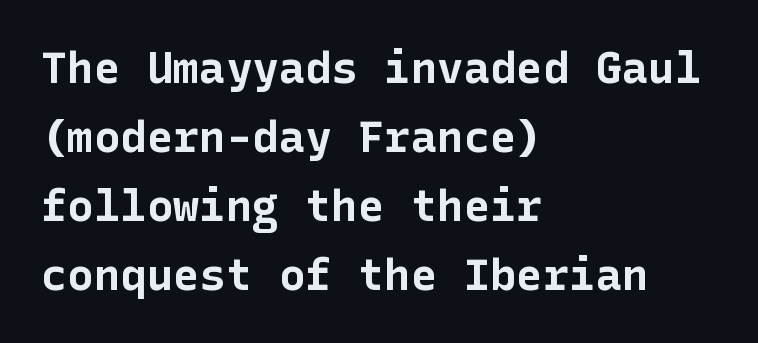
Q: Is the text bold? A: Yes.
Q: Is the text italic (slanted)? A: No, it is upright.
Q: Is the typeface a serif or a sans-serif typeface? A: Sans-serif.
Q: Is the text underlined? A: No.
Q: How is the paragraph aligned? A: Left-aligned.
Q: Is the spacing between letters normal or unusually wide? A: Normal.
Q: Is the spacing between lines tight, normal or loose? A: Normal.
Q: Width (condensed, normal, or wide)? A: Normal.
Q: Stroke contrast? A: Low.
Q: x-height? A: Medium.
